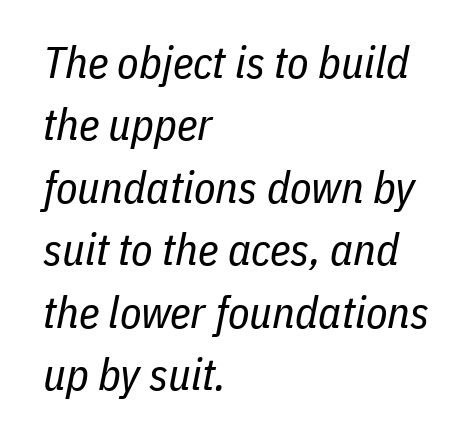
{"italic": "yes", "lean": "right", "slant_degrees": 11, "bold": "no", "weight": "regular", "width": "condensed", "stroke_contrast": "low", "x_height": "medium", "monospaced": "no", "underline": "no", "align": "left", "line_spacing": "normal", "line_spacing_ratio": 1.42, "letter_spacing": "normal", "letter_spacing_em": 0.0, "glyph_px": 44}
